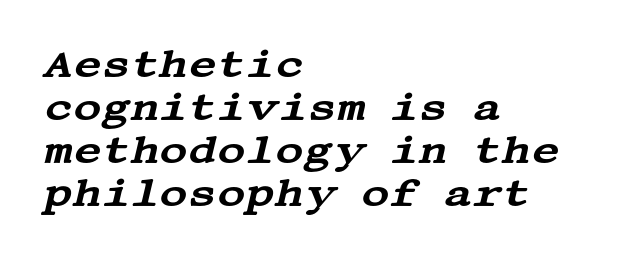
{"serif": "yes", "italic": "yes", "lean": "right", "slant_degrees": 13, "width": "wide", "stroke_contrast": "medium", "x_height": "large", "underline": "no", "align": "left", "line_spacing": "tight", "line_spacing_ratio": 1.1, "letter_spacing": "normal", "letter_spacing_em": 0.0, "glyph_px": 39}
